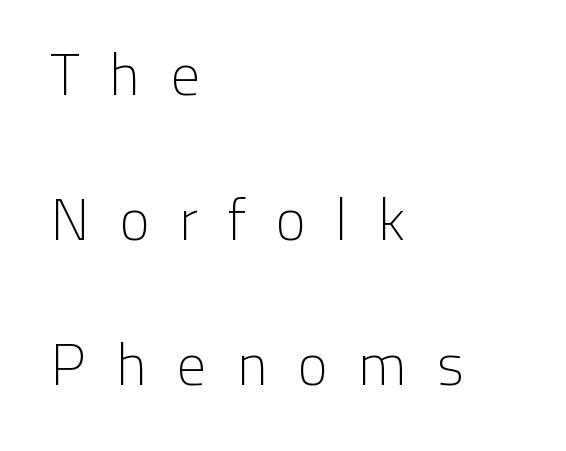
The type family on display is of the sans-serif kind. Each new line begins a long way beneath the previous one. The lines are quadded left. Notice how the stems are strictly vertical — no italics here.
